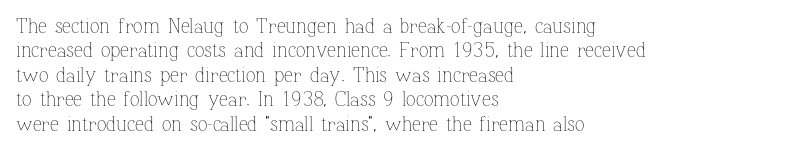
These lines keep a tight, regular rhythm from letter to letter. In CSS terms this would be text-align: left. Weight: in the light-to-regular range. This is roman type, the default non-slanted kind. Decoration check: the copy has no underline.
